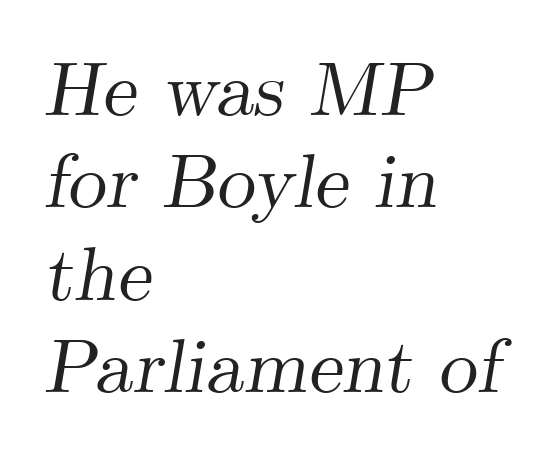
Q: Is the text italic (slanted)? A: Yes, it leans right by about 9 degrees.
Q: Is the typeface a serif or a sans-serif typeface? A: Serif.
Q: Is the text underlined? A: No.
Q: How is the paragraph aligned? A: Left-aligned.
Q: Is the spacing between letters normal or unusually wide? A: Normal.
Q: Width (condensed, normal, or wide)? A: Normal.
Q: Stroke contrast? A: Medium.
Q: x-height? A: Small.
Q: Monospaced? A: No.
